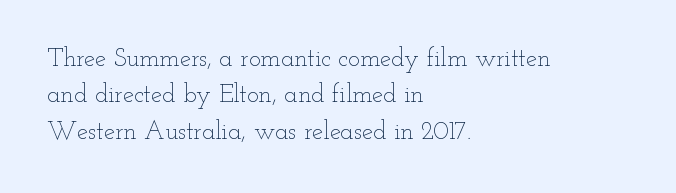
The image shows 25 px text type, upright; set left-aligned, normal line spacing (1.46x), normal letter spacing, not underlined.
